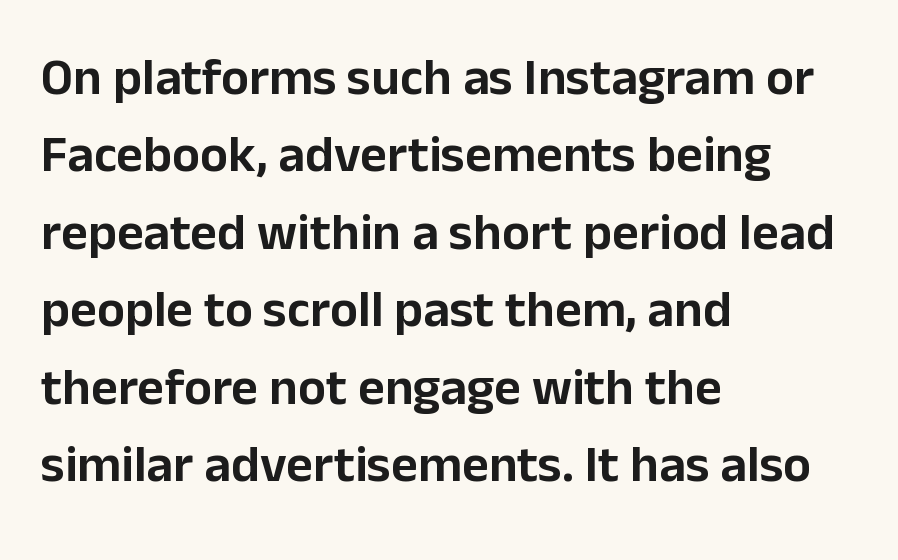
Q: Is the text italic (slanted)? A: No, it is upright.
Q: Is the typeface a serif or a sans-serif typeface? A: Sans-serif.
Q: Is the text underlined? A: No.
Q: How is the paragraph aligned? A: Left-aligned.
Q: Is the spacing between letters normal or unusually wide? A: Normal.
Q: Is the spacing between lines tight, normal or loose? A: Normal.
Q: Width (condensed, normal, or wide)? A: Normal.
Q: Stroke contrast? A: Low.
Q: x-height? A: Medium.
Q: Monospaced? A: No.
